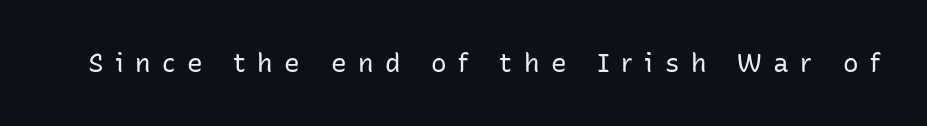
Q: Is the text bold? A: No.
Q: Is the text italic (slanted)? A: No, it is upright.
Q: Is the text underlined? A: No.
Q: Is the spacing between letters normal or unusually wide? A: Unusually wide.
